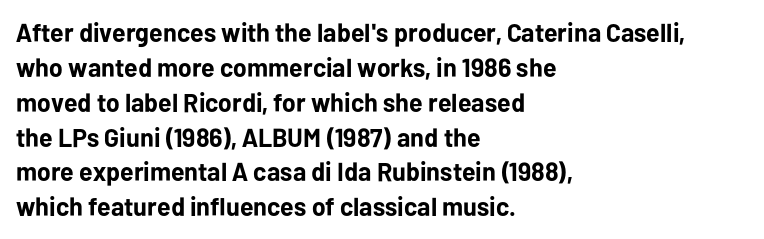
The baseline area is clear. The lines in this sample share a left origin and differ only in where they stop. The type is set solid horizontally, with unmodified tracking. Compared with typical paragraphs, the rows here are spaced about the same. Thick stems and heavy bowls — unmistakably bold. Ascenders rise straight up at ninety degrees.
